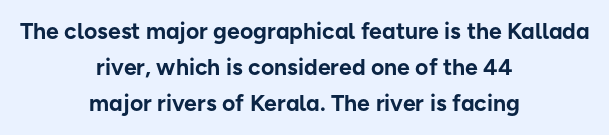
The space between consecutive lines is moderate. Characters remain perfectly vertical along every line. Quick note: underline off. One-word summary of the alignment: center. The passage shown is emphatically bold. The letterforms sit shoulder to shoulder at normal distance.
